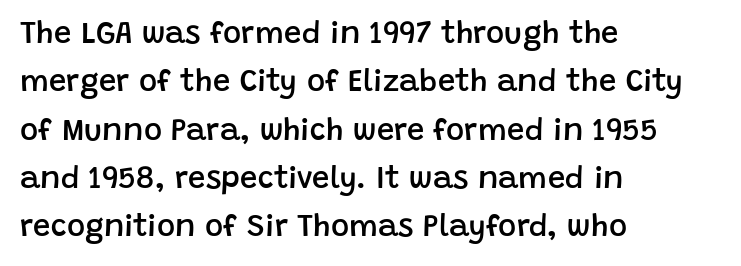
Q: Is the text bold? A: Semi-bold.
Q: Is the text italic (slanted)? A: No, it is upright.
Q: Is the typeface a serif or a sans-serif typeface? A: Sans-serif.
Q: Is the text underlined? A: No.
Q: How is the paragraph aligned? A: Left-aligned.
Q: Is the spacing between letters normal or unusually wide? A: Normal.
Q: Is the spacing between lines tight, normal or loose? A: Normal.
Q: Width (condensed, normal, or wide)? A: Normal.
Q: Stroke contrast? A: Low.
Q: x-height? A: Large.
Q: Monospaced? A: No.
